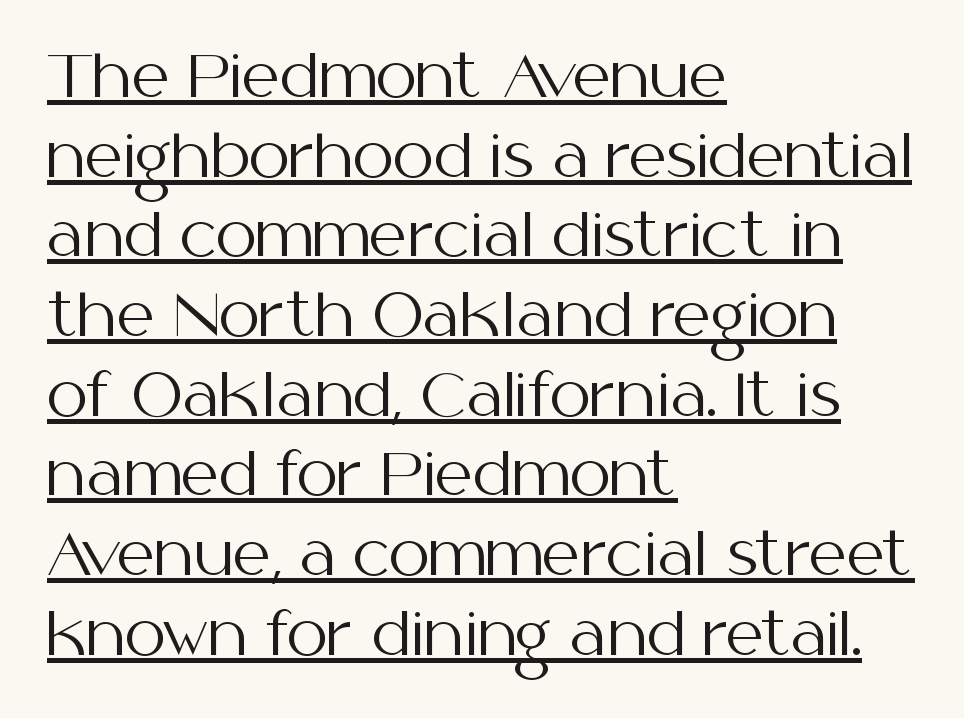
Caption: face not bold, strokes unweighted. Character widths vary here, with narrow letters taking less room than wide ones. The rendering anchors every line to the left-hand side. A normal amount of white space separates one row of letters from the next.
